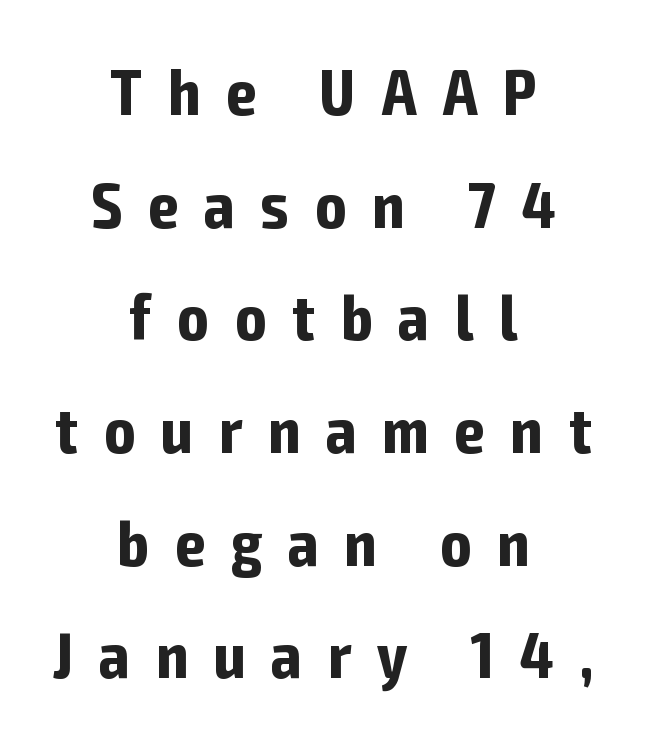
Italic? Not at all — the glyphs are vertical. These lines are composed in type without serifs. The passage shown is typed in a proportional face where columns would drift. Students, note that the glyphs here are deliberately spaced far apart.
